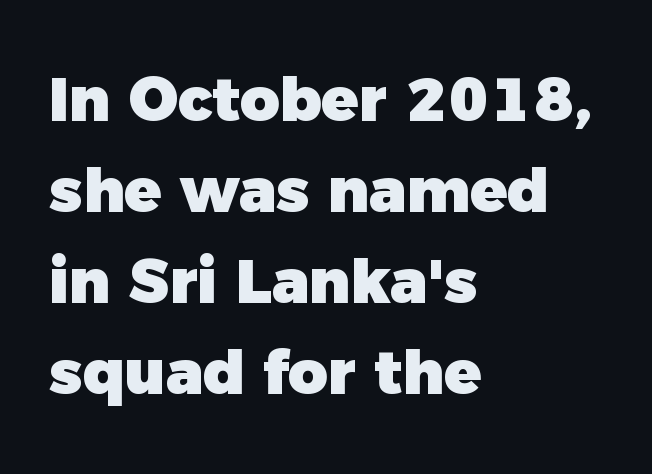
Q: Is the text bold? A: Yes.
Q: Is the typeface a serif or a sans-serif typeface? A: Sans-serif.
Q: Is the text underlined? A: No.
Q: How is the paragraph aligned? A: Left-aligned.
Q: Is the spacing between letters normal or unusually wide? A: Normal.
Q: Is the spacing between lines tight, normal or loose? A: Normal.
Q: Width (condensed, normal, or wide)? A: Normal.
Q: x-height? A: Medium.
Q: Monospaced? A: No.
